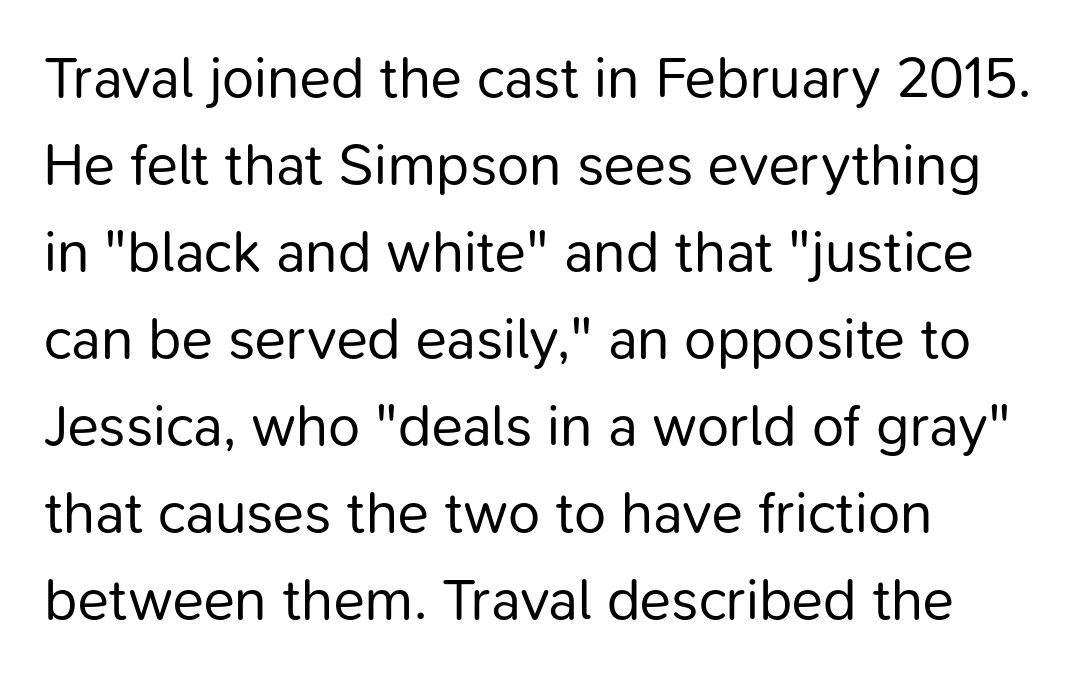
Q: Is the text bold? A: No.
Q: Is the text italic (slanted)? A: No, it is upright.
Q: Is the typeface a serif or a sans-serif typeface? A: Sans-serif.
Q: Is the text underlined? A: No.
Q: How is the paragraph aligned? A: Left-aligned.
Q: Is the spacing between letters normal or unusually wide? A: Normal.
Q: Is the spacing between lines tight, normal or loose? A: Normal.
Q: Width (condensed, normal, or wide)? A: Normal.
Q: Stroke contrast? A: Low.
Q: x-height? A: Medium.
Q: Monospaced? A: No.
